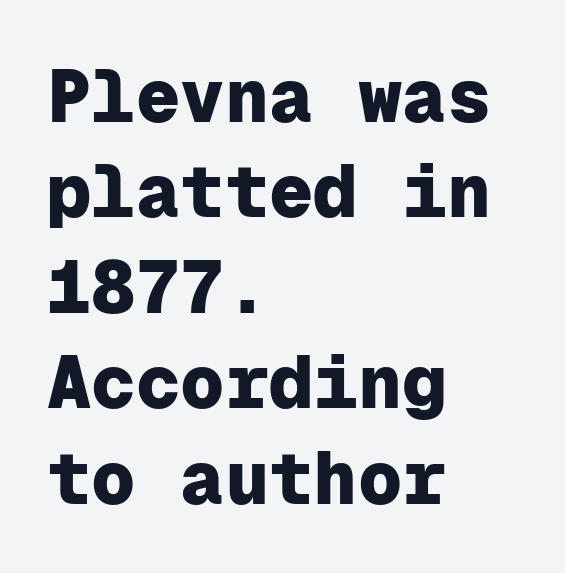
Q: Is the text bold? A: Yes.
Q: Is the text italic (slanted)? A: No, it is upright.
Q: Is the typeface a serif or a sans-serif typeface? A: Sans-serif.
Q: Is the text underlined? A: No.
Q: How is the paragraph aligned? A: Left-aligned.
Q: Is the spacing between letters normal or unusually wide? A: Normal.
Q: Is the spacing between lines tight, normal or loose? A: Normal.
Q: Width (condensed, normal, or wide)? A: Normal.
Q: Stroke contrast? A: Low.
Q: x-height? A: Medium.
Q: Monospaced? A: Yes.
